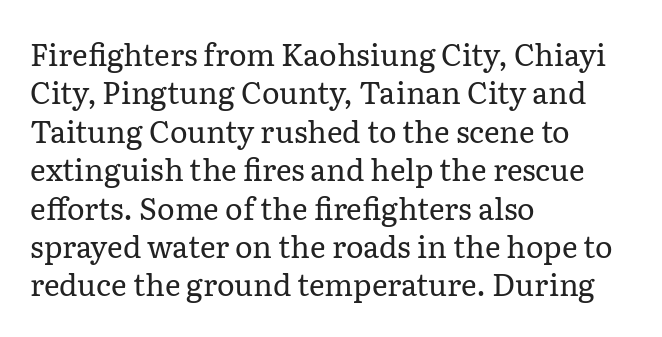
{"serif": "yes", "italic": "no", "bold": "no", "weight": "regular", "width": "normal", "stroke_contrast": "low", "x_height": "medium", "monospaced": "no", "underline": "no", "align": "left", "line_spacing": "normal", "line_spacing_ratio": 1.28, "letter_spacing": "normal", "letter_spacing_em": 0.0, "glyph_px": 30}
